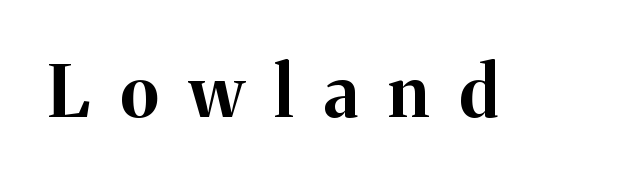
Q: Is the text bold? A: Yes.
Q: Is the text italic (slanted)? A: No, it is upright.
Q: Is the typeface a serif or a sans-serif typeface? A: Serif.
Q: Is the text underlined? A: No.
Q: Is the spacing between letters normal or unusually wide? A: Unusually wide.
Q: Width (condensed, normal, or wide)? A: Normal.
Q: Stroke contrast? A: Medium.
Q: x-height? A: Medium.
Q: Monospaced? A: No.
